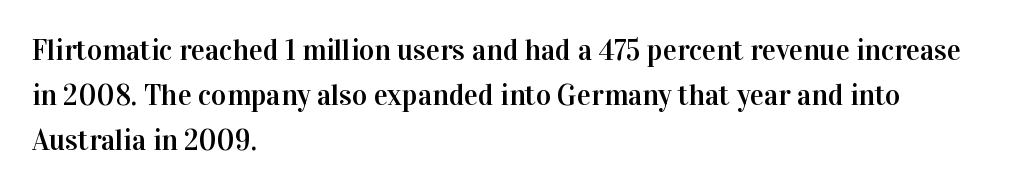
Little horizontal feet cap the strokes, marking this as serif type. One glance says typical: line gaps are just what's usual. Unlike italic type, these characters show no tilt at all. These lines are set flush left with a ragged right edge. Varying glyph widths throughout — classic text-font behaviour. Look at the tracking — it's just the regular setting, nothing added.
